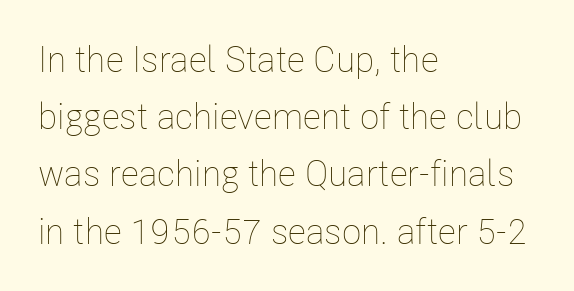
{"italic": "no", "bold": "no", "weight": "thin", "width": "condensed", "stroke_contrast": "low", "x_height": "medium", "monospaced": "no", "underline": "no", "align": "left", "line_spacing": "normal", "line_spacing_ratio": 1.59, "letter_spacing": "normal", "letter_spacing_em": 0.0, "glyph_px": 36}
